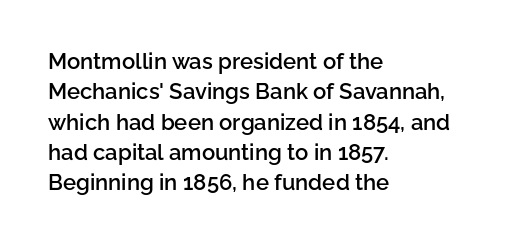
{"italic": "no", "bold": "semi", "underline": "no", "align": "left", "line_spacing": "normal", "line_spacing_ratio": 1.38, "letter_spacing": "normal", "letter_spacing_em": 0.0, "glyph_px": 22}
